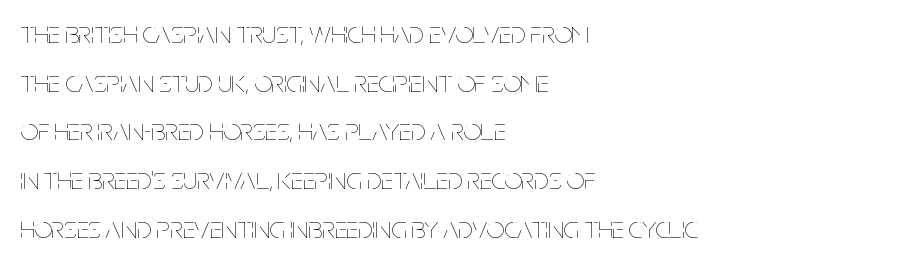
The passage shown is typed in a proportional face where columns would drift. The rendering anchors every line to the left-hand side. Is there any slant? The stems are plumb. Weight: in the light-to-regular range. The foot of each line stays bare and open. Notice how descenders clear the ascenders below comfortably — that's standard leading.
